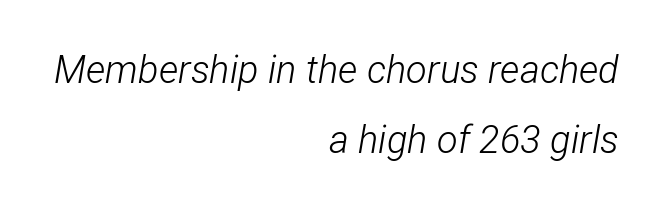
The image shows 38 px light, condensed type, italic (leaning right); set right-aligned, line spacing 1.85x, normal letter spacing, not underlined; low stroke contrast and a medium x-height.
